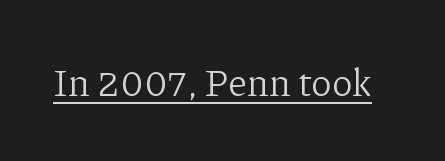
This rendering leaves character spacing at its baseline value. Serif or sans? Serif — the stroke terminals have little feet. The words here are underlined. Varying glyph widths throughout — classic text-font behaviour. Is there any slant? The stems are plumb. Unbolded letterforms with no extra heft.
